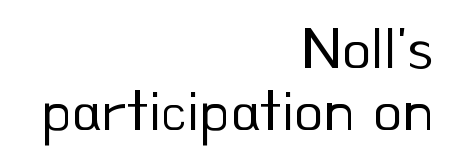
Q: Is the text bold? A: No.
Q: Is the text italic (slanted)? A: No, it is upright.
Q: Is the typeface a serif or a sans-serif typeface? A: Sans-serif.
Q: Is the text underlined? A: No.
Q: How is the paragraph aligned? A: Right-aligned.
Q: Is the spacing between letters normal or unusually wide? A: Normal.
Q: Is the spacing between lines tight, normal or loose? A: Tight.
Q: Width (condensed, normal, or wide)? A: Normal.
Q: Stroke contrast? A: Low.
Q: x-height? A: Small.
Q: Monospaced? A: No.
